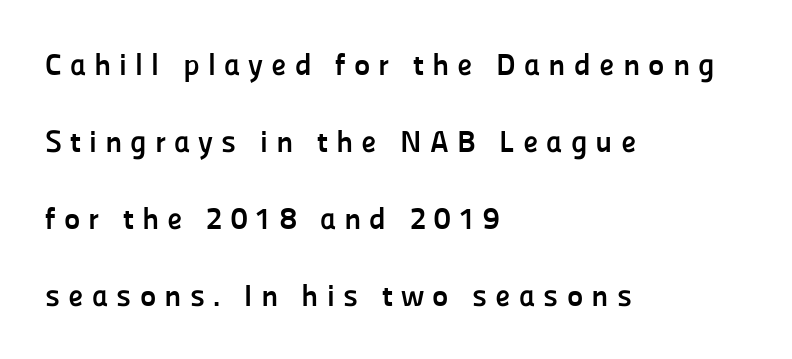
The letters are spread apart with noticeably loose tracking. Nope, not italic — everything's standing straight. Character widths vary here, with narrow letters taking less room than wide ones. Loosely led — the rows are spread out. The passage shown is typeset with a sans-serif family. Decoration check: the copy has no underline.
